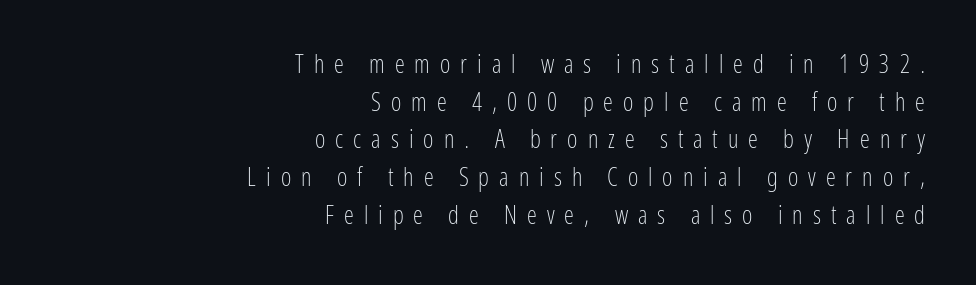
Honestly, the letter spacing is so wide it's the main thing you notice. The baseline area is clear. The strokes carry an ordinary text weight at most. The compositor pushed each line to the right boundary. The lettering holds an erect, upright posture throughout.
